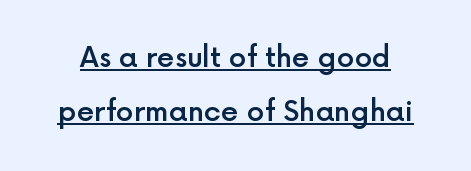
{"serif": "no", "italic": "no", "bold": "semi", "weight": "semibold", "width": "normal", "x_height": "medium", "monospaced": "no", "underline": "yes", "line_spacing": "loose", "line_spacing_ratio": 1.92, "letter_spacing": "normal", "letter_spacing_em": 0.0, "glyph_px": 28}
